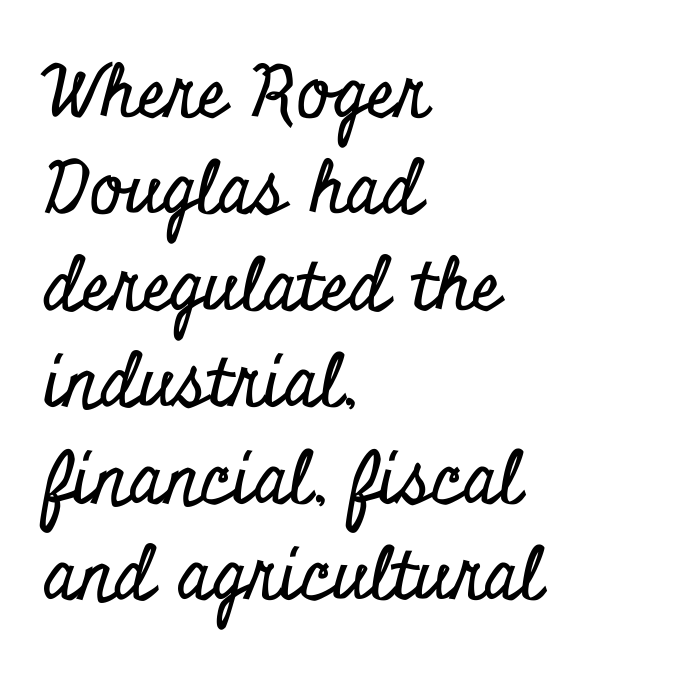
{"serif": "yes", "width": "condensed", "stroke_contrast": "low", "x_height": "small", "monospaced": "no", "underline": "no", "align": "left", "line_spacing": "normal", "line_spacing_ratio": 1.34, "letter_spacing": "normal", "letter_spacing_em": 0.0, "glyph_px": 72}
